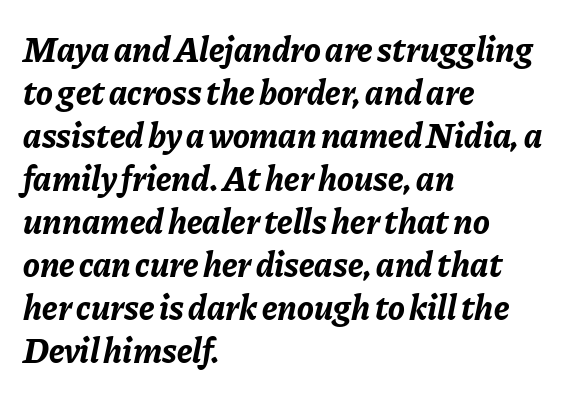
The image shows 35 px bold type, italic (leaning right); set left-aligned, line spacing 1.23x, normal letter spacing, not underlined; low stroke contrast and a medium x-height.
